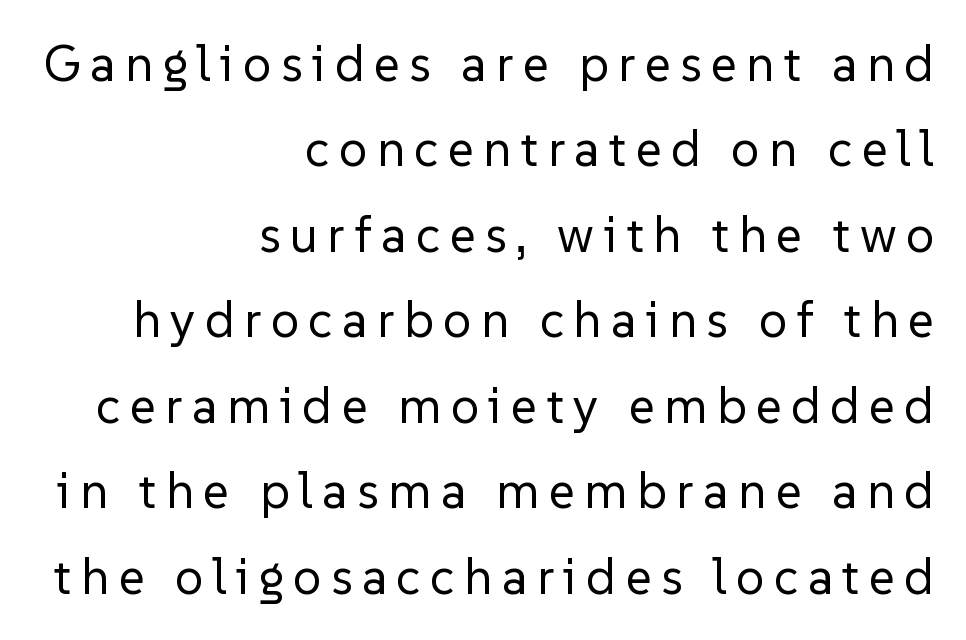
{"serif": "no", "italic": "no", "bold": "no", "weight": "regular", "width": "normal", "stroke_contrast": "low", "x_height": "medium", "monospaced": "no", "underline": "no", "align": "right", "line_spacing_ratio": 1.71, "glyph_px": 50}
